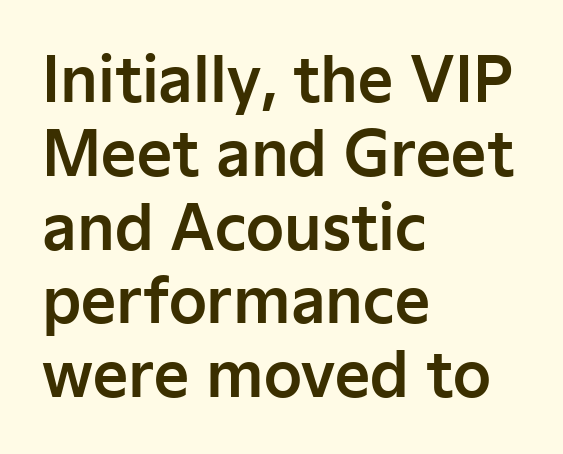
Caption: multi-line text, flush left, ragged right. This sample uses a sans-serif face. The glyphs are unaccompanied by any horizontal stroke below them. Standard letterfit; no display-style spreading of the glyphs.
